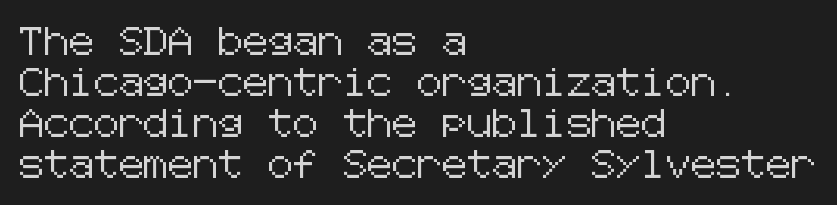
Q: Is the text italic (slanted)? A: No, it is upright.
Q: Is the typeface a serif or a sans-serif typeface? A: Sans-serif.
Q: Is the text underlined? A: No.
Q: How is the paragraph aligned? A: Left-aligned.
Q: Is the spacing between letters normal or unusually wide? A: Normal.
Q: Is the spacing between lines tight, normal or loose? A: Normal.
Q: Width (condensed, normal, or wide)? A: Normal.
Q: Stroke contrast? A: Low.
Q: x-height? A: Medium.
